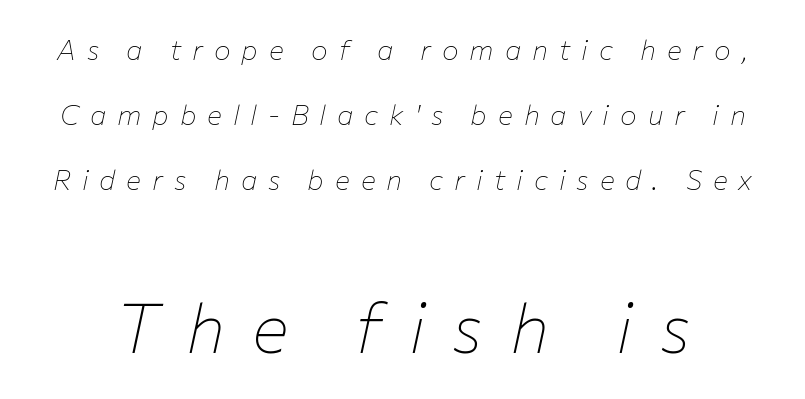
Q: Is the text bold? A: No.
Q: Is the text italic (slanted)? A: Yes, it leans right by about 12 degrees.
Q: Is the text underlined? A: No.
Q: Is the spacing between letters normal or unusually wide? A: Unusually wide.
Q: Is the spacing between lines tight, normal or loose? A: Loose.
Q: Which block of text is set in a larger size, the first (top) or the second (bottom)? A: The second (bottom) one.
Q: Width (condensed, normal, or wide)? A: Normal.
Q: Stroke contrast? A: Low.
Q: x-height? A: Medium.
Q: Monospaced? A: No.
